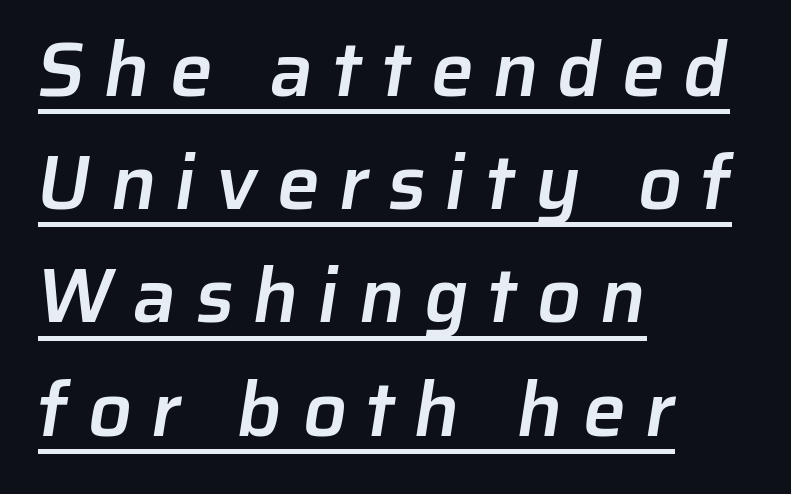
{"serif": "no", "bold": "semi", "weight": "semibold", "width": "normal", "stroke_contrast": "low", "x_height": "medium", "monospaced": "no", "underline": "yes", "align": "left", "line_spacing": "normal", "line_spacing_ratio": 1.47, "letter_spacing": "wide", "letter_spacing_em": 0.25, "glyph_px": 77}
